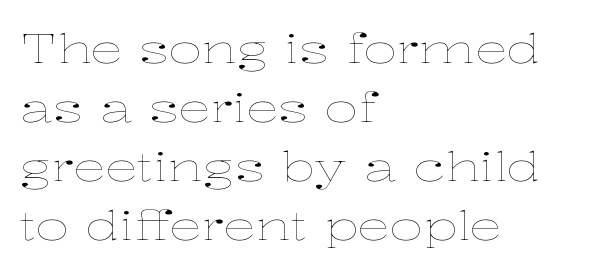
Rows of type keep a routine distance in the vertical direction. Weight: regular or lighter. What stands out about the letter spacing? Nothing — it is the standard amount. The paragraph shown leans on its left margin.
